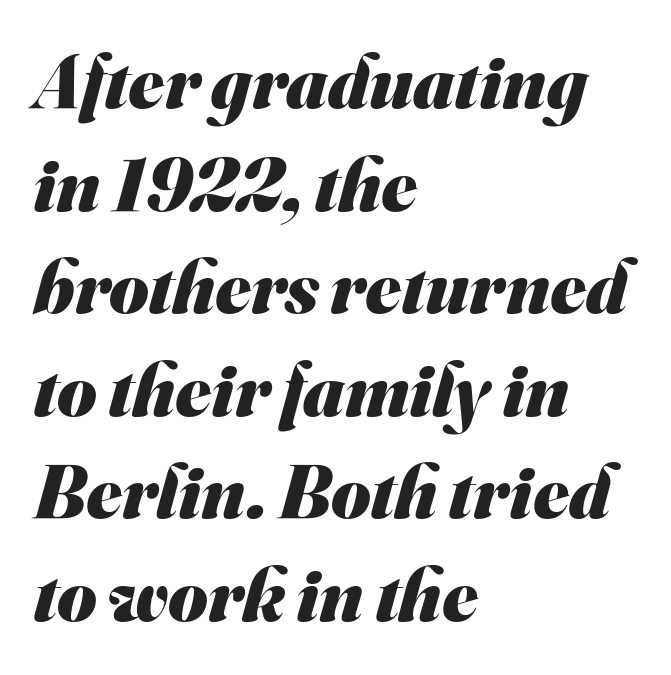
In terms of letterform style, serifs are entirely absent. The foot of each line stays bare and open. These words are printed bold, with thick strokes throughout. Successive baselines arrive at the customary interval. Which margin do the lines hug? The left one — the right edge is uneven.
